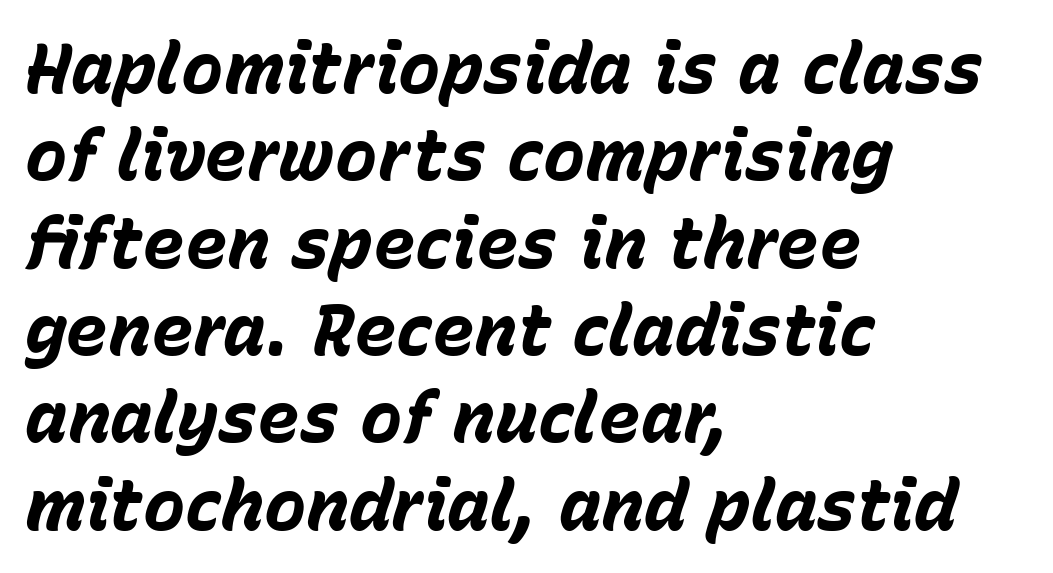
The space beneath each line is pristine and unruled. There's an unmistakable incline to the writing here. The lines are quadded left. Caption: standard tracking, unaltered. Character widths vary here, with narrow letters taking less room than wide ones.
